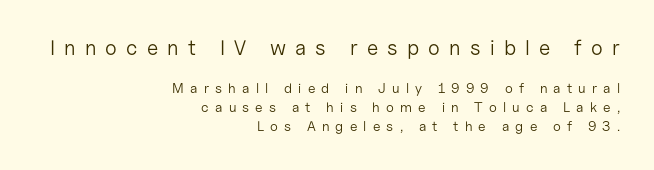
Q: Is the text bold? A: No.
Q: Is the text italic (slanted)? A: No, it is upright.
Q: Is the text underlined? A: No.
Q: How is the paragraph aligned? A: Right-aligned.
Q: Is the spacing between letters normal or unusually wide? A: Unusually wide.
Q: Is the spacing between lines tight, normal or loose? A: Normal.
Q: Which block of text is set in a larger size, the first (top) or the second (bottom)? A: The first (top) one.
